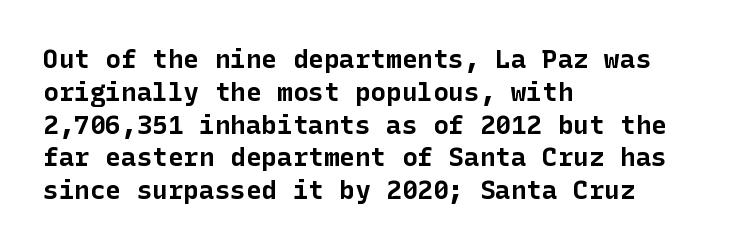
The image shows 26 px bold type, upright; set left-aligned, normal line spacing (1.26x), normal letter spacing, not underlined.
